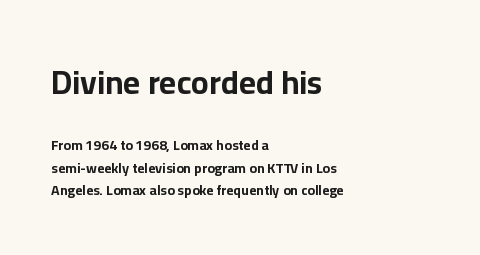
The rendering keeps characters at their native spacing. The typeface chosen for these lines omits serifs. The face used here is proportionally spaced, like ordinary book or web type. Check the space under the baseline: it is left empty.
